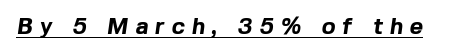
{"bold": "yes", "underline": "yes", "letter_spacing": "wide", "letter_spacing_em": 0.3, "glyph_px": 23}
